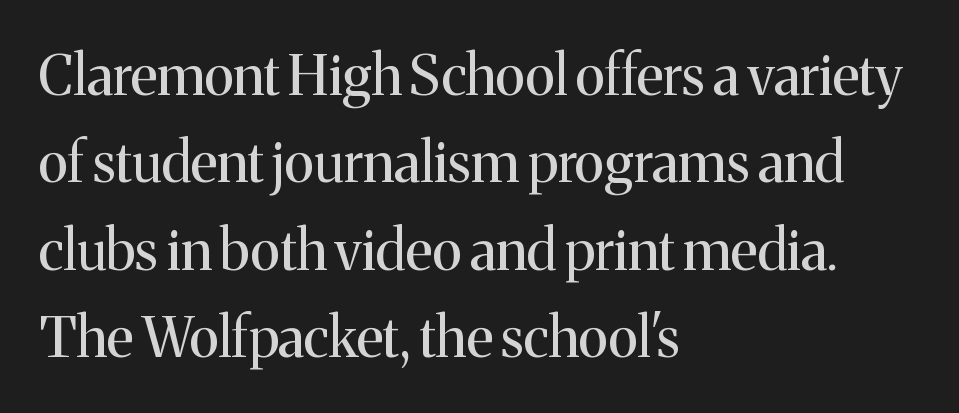
The image shows 56 px regular-weight serif type, upright; set left-aligned, normal line spacing (1.56x), normal letter spacing, not underlined; medium stroke contrast and a medium x-height.
